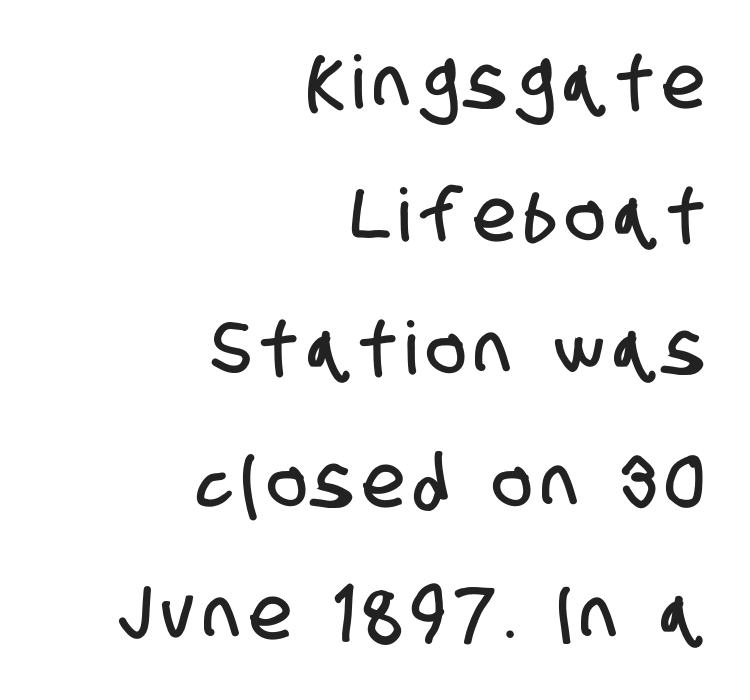
{"serif": "no", "width": "condensed", "stroke_contrast": "low", "x_height": "large", "monospaced": "no", "underline": "no", "align": "right", "line_spacing_ratio": 1.82, "glyph_px": 73}
